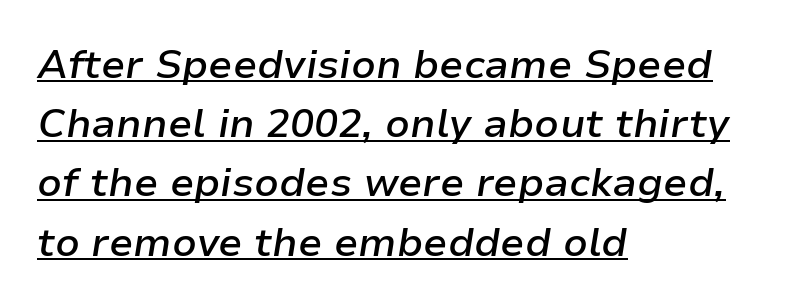
These lines are set flush left with a ragged right edge. Evenly set lines give the paragraph a standard silhouette. The passage shown is underscored from start to finish. This is moderately heavy type, rendered in semibold.
